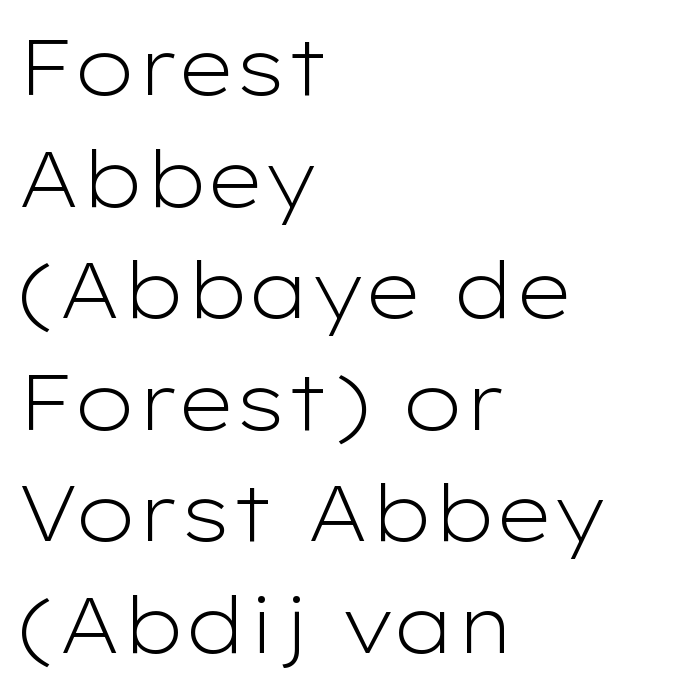
{"serif": "no", "italic": "no", "bold": "no", "weight": "light", "width": "wide", "stroke_contrast": "low", "x_height": "medium", "monospaced": "no", "underline": "no", "align": "left", "line_spacing": "normal", "line_spacing_ratio": 1.43, "letter_spacing": "normal", "letter_spacing_em": 0.0, "glyph_px": 78}
